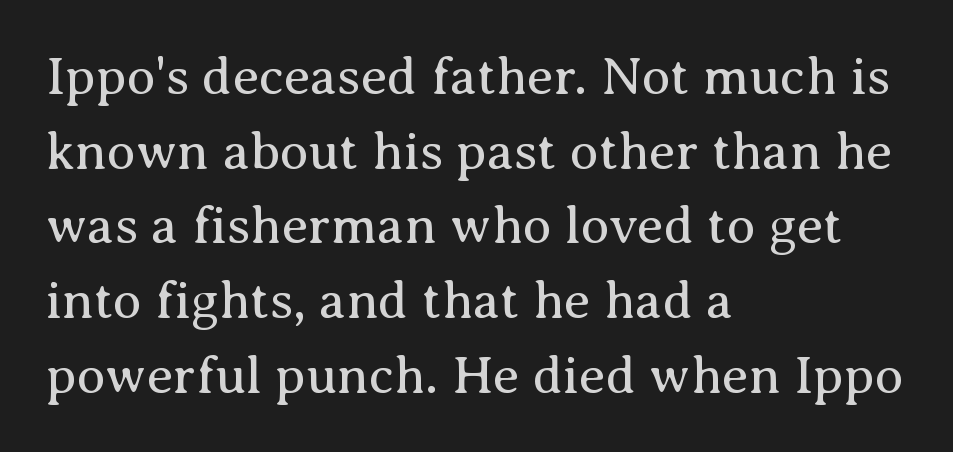
{"serif": "yes", "italic": "no", "bold": "no", "weight": "regular", "width": "normal", "stroke_contrast": "medium", "x_height": "medium", "monospaced": "no", "underline": "no", "align": "left", "line_spacing": "normal", "line_spacing_ratio": 1.41, "letter_spacing": "normal", "letter_spacing_em": 0.0, "glyph_px": 53}
